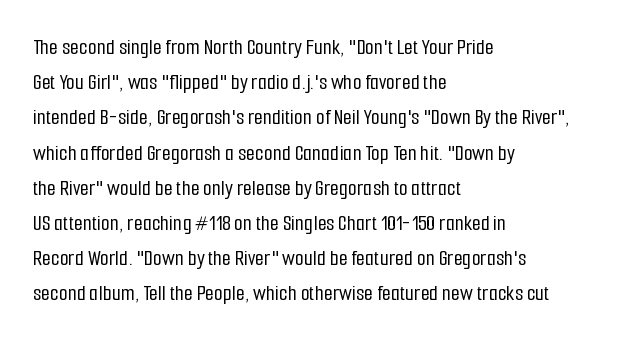
Q: Is the text italic (slanted)? A: No, it is upright.
Q: Is the text underlined? A: No.
Q: How is the paragraph aligned? A: Left-aligned.
Q: Is the spacing between letters normal or unusually wide? A: Normal.
Q: Is the spacing between lines tight, normal or loose? A: Normal.
